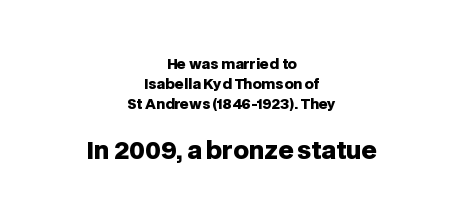
The image shows 24 px bold type, upright; set centered, normal line spacing (1.43x), normal letter spacing, not underlined; the second (bottom) block is 1.71x larger.
